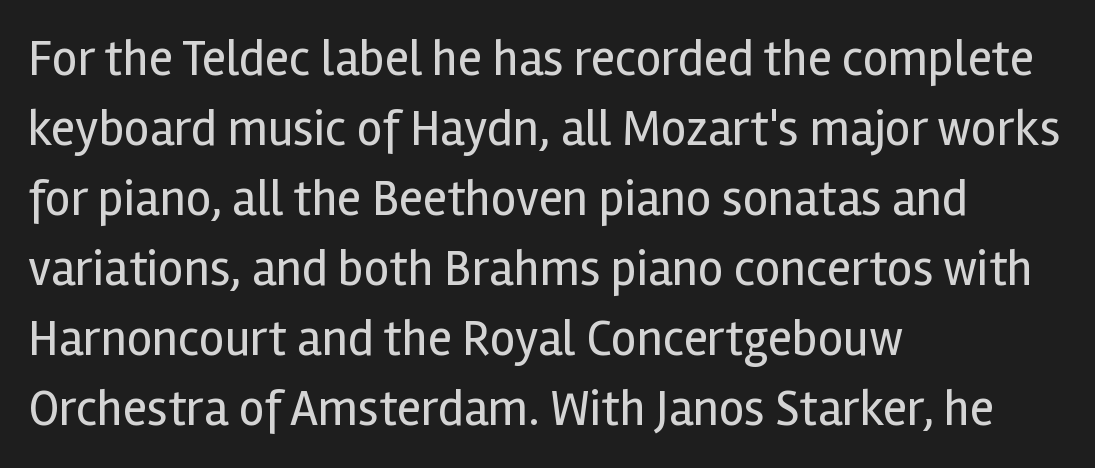
{"serif": "no", "italic": "no", "bold": "no", "weight": "regular", "width": "normal", "x_height": "medium", "monospaced": "no", "underline": "no", "align": "left", "line_spacing": "normal", "line_spacing_ratio": 1.4, "letter_spacing": "normal", "letter_spacing_em": 0.0, "glyph_px": 50}
